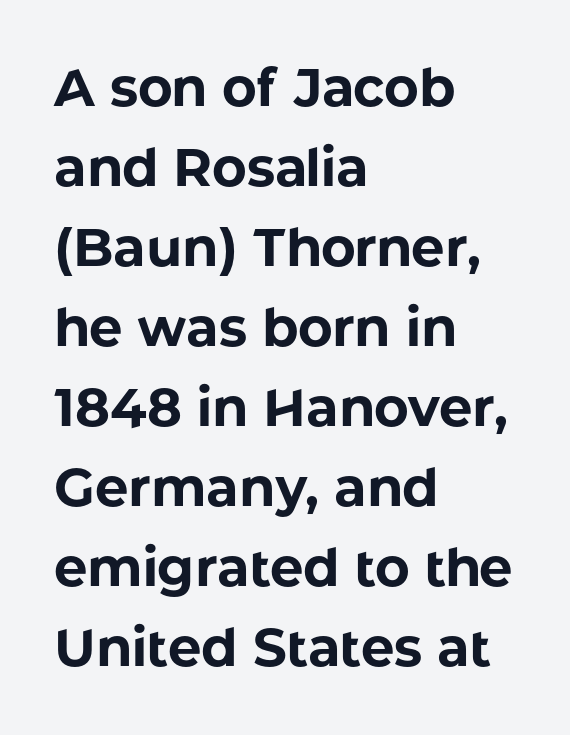
The image shows 53 px bold sans-serif type, upright; set left-aligned, normal line spacing (1.51x), normal letter spacing, not underlined; low stroke contrast and a medium x-height.
